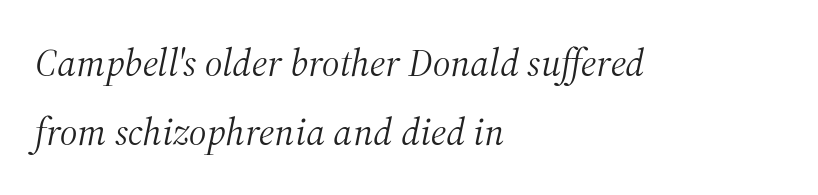
The image shows 39 px light serif type, italic (leaning right); set left-aligned, line spacing 1.78x, normal letter spacing, not underlined; medium stroke contrast and a medium x-height.
